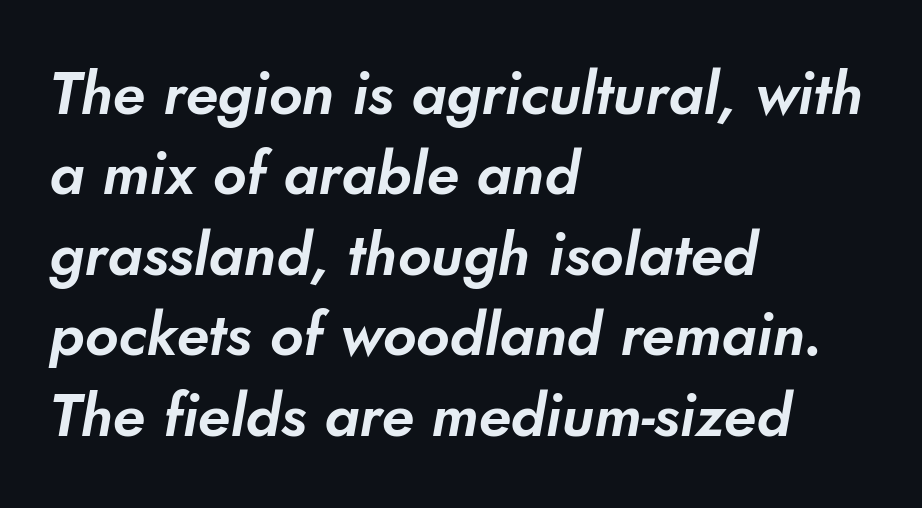
Descenders hang freely into open space. The rendering uses natural spacing where letterforms have individual widths. Here the glyphs are tracked normally, forming tight word shapes. A student would call this left alignment; a typographer would say flush left, rag right. Vertically, the passage feels balanced, rows spaced as you'd expect.
